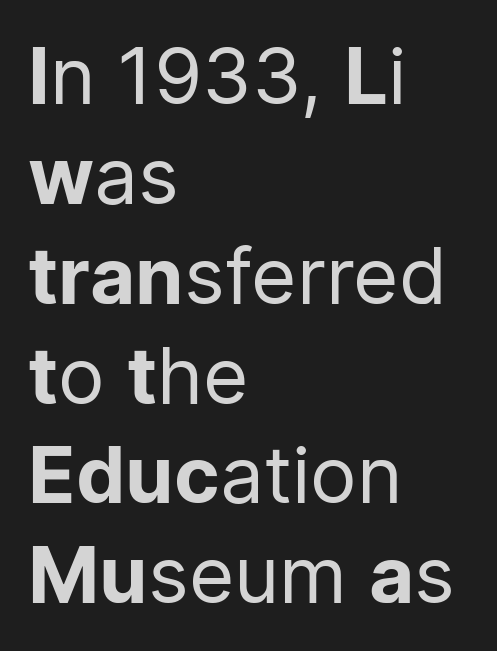
The image shows 78 px regular-weight sans-serif type, upright; set left-aligned, normal line spacing (1.28x), normal letter spacing, not underlined; low stroke contrast and a medium x-height.
